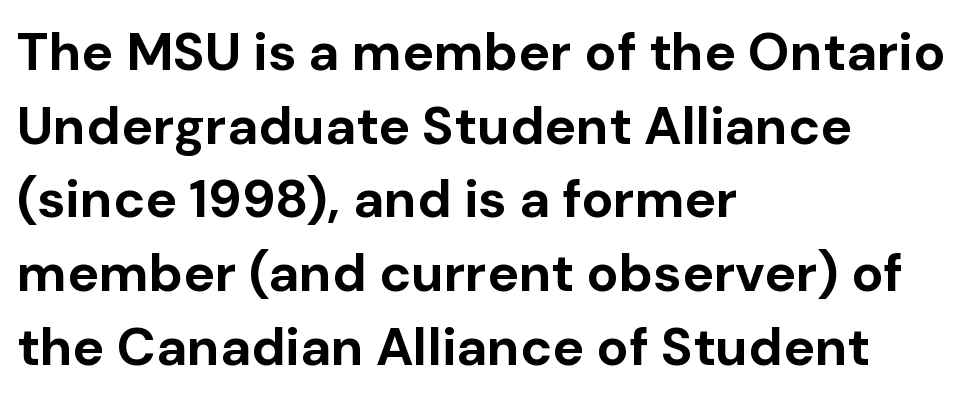
Think of a printed novel: that variable character pitch is what you see here. The letters stand upright; this is a roman face. Font category for this specimen: sans-serif. Notice how thick the strokes are: this is what a full bold looks like.
